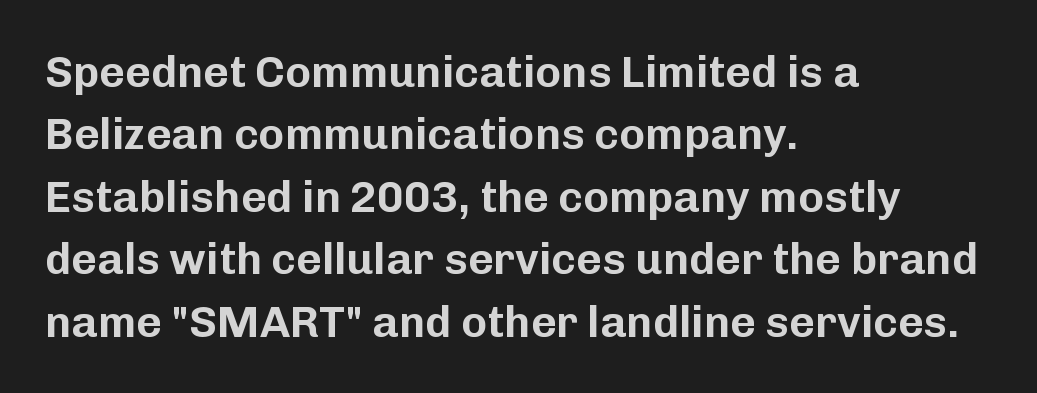
The image shows 44 px sans-serif type, upright; set left-aligned, normal line spacing (1.42x), normal letter spacing, not underlined; low stroke contrast and a medium x-height.
